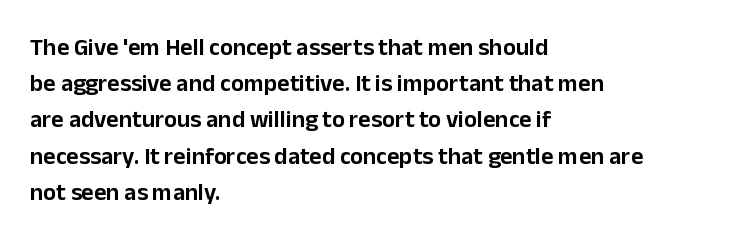
{"italic": "no", "underline": "no", "align": "left", "line_spacing": "normal", "line_spacing_ratio": 1.51, "letter_spacing": "normal", "letter_spacing_em": 0.0, "glyph_px": 24}
